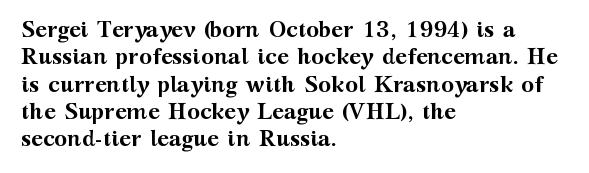
Chunky letters — that's bold for sure. Caption: standard tracking, unaltered. Descenders are the only things crossing below the line. Typeset ragged right — the left edge is the straight one. The letters stand upright; this is a roman face.
